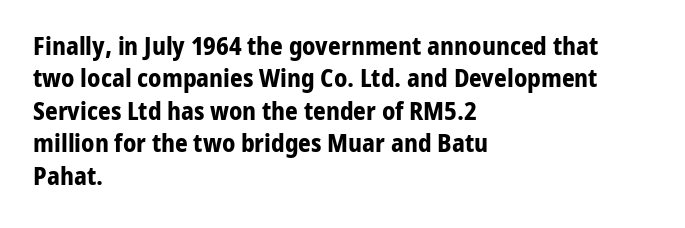
A typesetter would mark this as roman, not italic. The strokes are fattened all the way to bold. Beneath every word, the page is bare. The letters sit at their default tracking, neither squeezed nor spread. Notice how the passage keeps a crisp vertical edge on the left only. The lines sit at an ordinary, default distance from one another.
